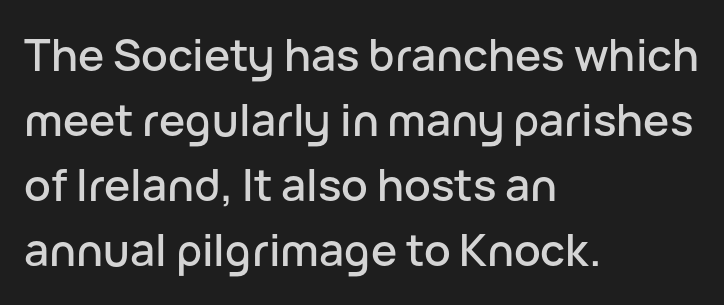
The image shows 44 px sans-serif type, upright; set left-aligned, normal line spacing (1.48x), normal letter spacing, not underlined; low stroke contrast and a medium x-height.
